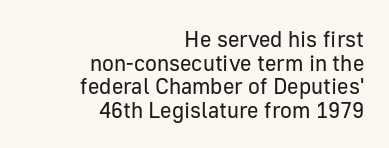
{"italic": "no", "bold": "no", "underline": "no", "align": "right", "line_spacing": "tight", "line_spacing_ratio": 1.07, "letter_spacing": "normal", "letter_spacing_em": 0.0, "glyph_px": 22}
